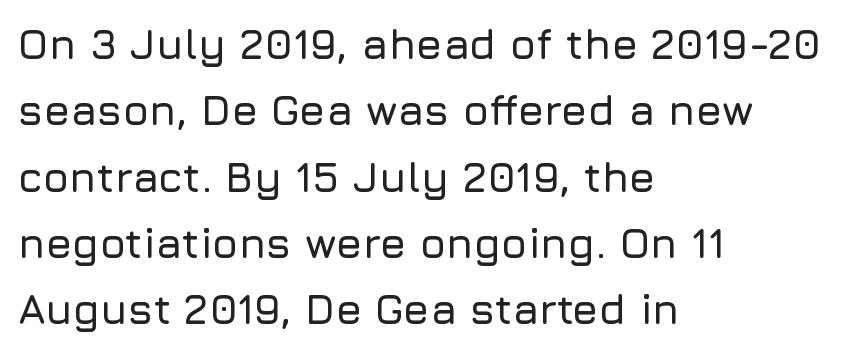
What's the leading like? Ordinary, nothing unusual. Rule under the text: the space is simply empty. The font's upright variant was chosen for this text. Look at the tracking — it's just the regular setting, nothing added. Character widths vary here, with narrow letters taking less room than wide ones. In terms of letterform style, serifs are entirely absent.
